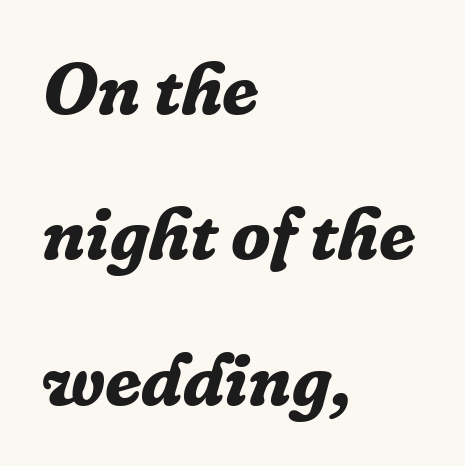
Is there much room between lines? Yes — plenty of vertical air separates them. The compositor pushed each line to the left boundary. You could not count columns in this text — the font is proportionally spaced. Glance below the letters and you will spot only blank space.
